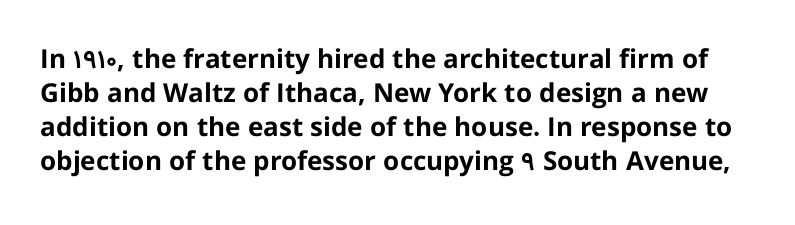
{"italic": "no", "bold": "yes", "underline": "no", "line_spacing": "normal", "line_spacing_ratio": 1.31, "letter_spacing": "normal", "letter_spacing_em": 0.0, "glyph_px": 26}
